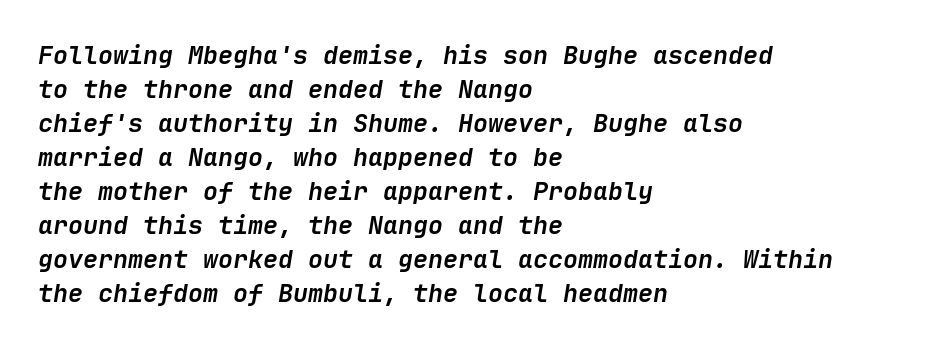
Quick note: underline off. Typographic density is high because the face is bold. The font's italic variant was chosen for this text. In terms of leading, this rendering sits right in the middle.
